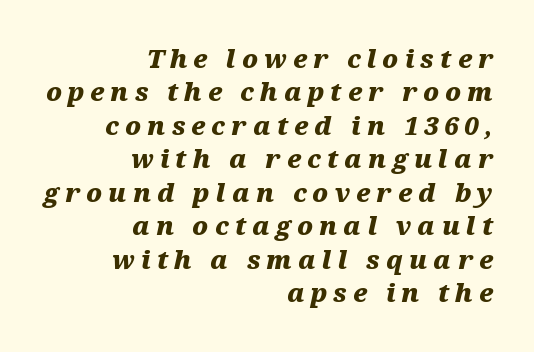
{"italic": "yes", "lean": "right", "slant_degrees": 12, "bold": "yes", "underline": "no", "align": "right", "line_spacing": "normal", "line_spacing_ratio": 1.34, "letter_spacing": "wide", "letter_spacing_em": 0.24, "glyph_px": 25}
